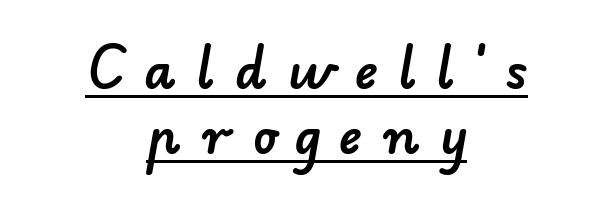
The image shows 49 px sans-serif type; set centered, normal line spacing (1.33x), unusually wide letter spacing (+0.42 em), underlined; low stroke contrast and a small x-height.
